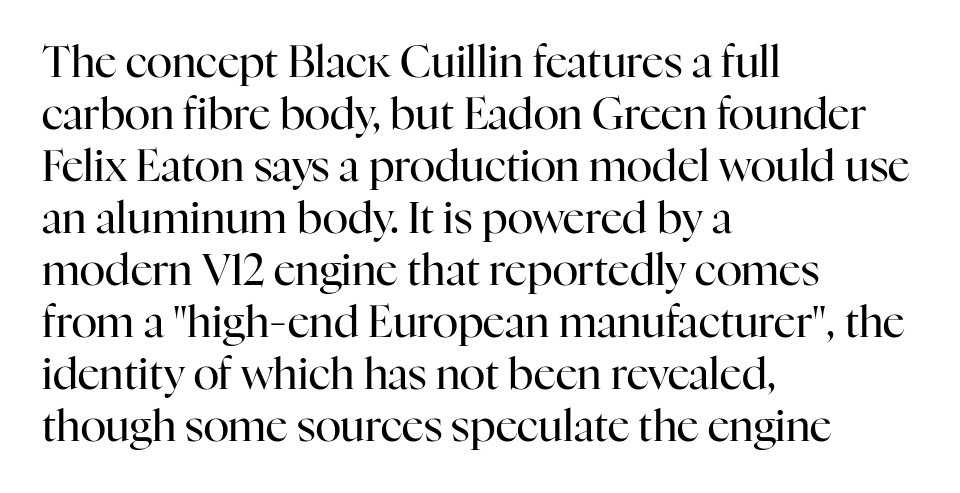
Q: Is the text bold? A: No.
Q: Is the text italic (slanted)? A: No, it is upright.
Q: Is the typeface a serif or a sans-serif typeface? A: Serif.
Q: Is the text underlined? A: No.
Q: How is the paragraph aligned? A: Left-aligned.
Q: Is the spacing between letters normal or unusually wide? A: Normal.
Q: Width (condensed, normal, or wide)? A: Normal.
Q: Stroke contrast? A: High.
Q: x-height? A: Medium.
Q: Monospaced? A: No.
